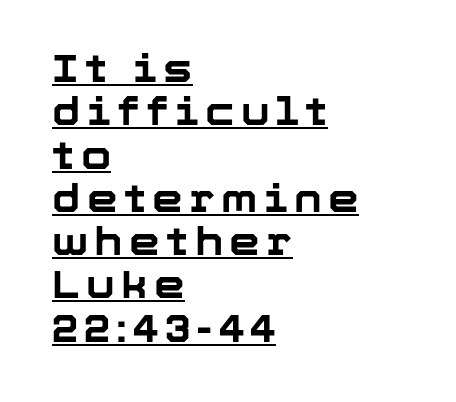
The image shows 39 px bold sans-serif type, upright; set left-aligned, tight line spacing (1.11x), underlined; low stroke contrast and a medium x-height.
